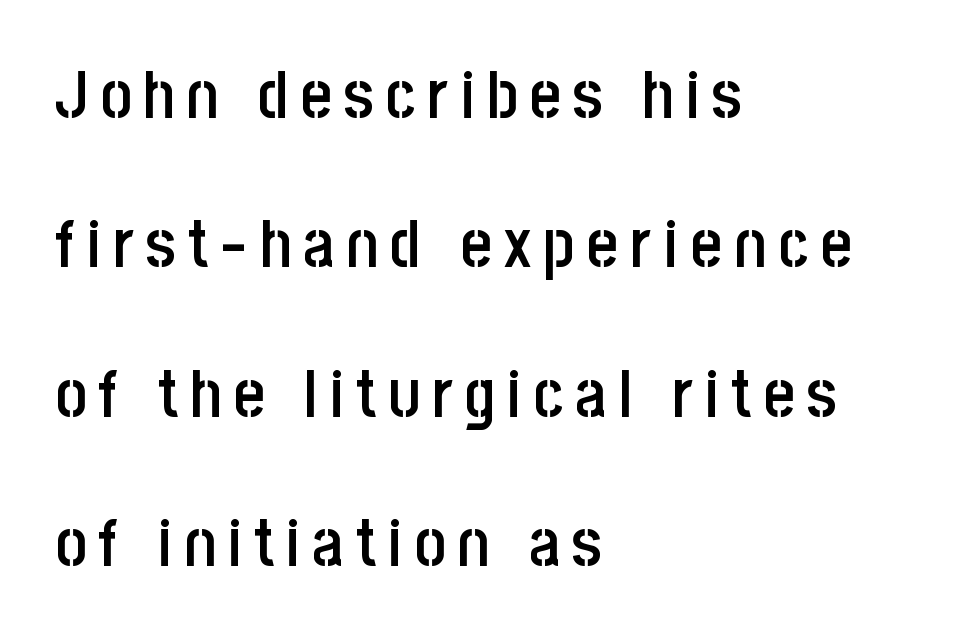
The image shows 67 px semibold, condensed sans-serif type, upright; set left-aligned, loose line spacing (2.23x), not underlined; low stroke contrast and a large x-height.
